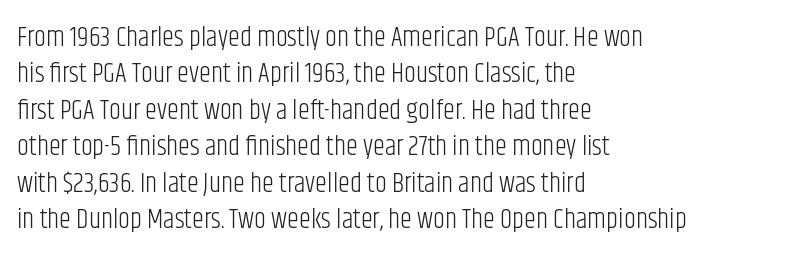
Upright lettering throughout. Reading down the column, the eye jumps a familiar distance to each next line. The typesetting does not lean heavy: it is not bold. Horizontal alignment here is leftward, the default for most running prose. The space directly below the letters is spotless. Glyph-to-glyph distance matches everyday printed text.
